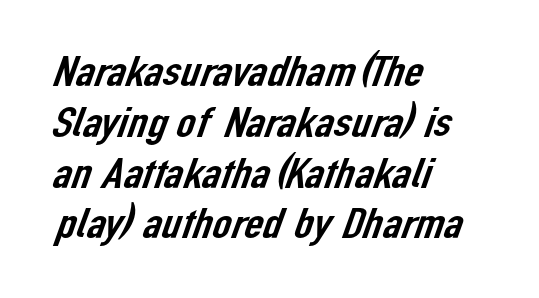
The image shows 42 px sans-serif type; set left-aligned, line spacing 1.21x, normal letter spacing, not underlined; low stroke contrast and a medium x-height.
